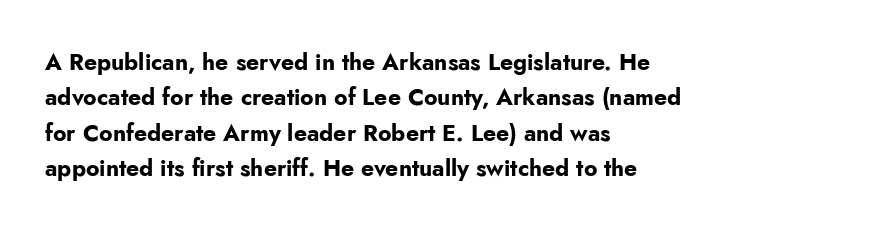
Q: Is the text bold? A: Yes.
Q: Is the text italic (slanted)? A: No, it is upright.
Q: Is the text underlined? A: No.
Q: How is the paragraph aligned? A: Left-aligned.
Q: Is the spacing between letters normal or unusually wide? A: Normal.
Q: Is the spacing between lines tight, normal or loose? A: Normal.
